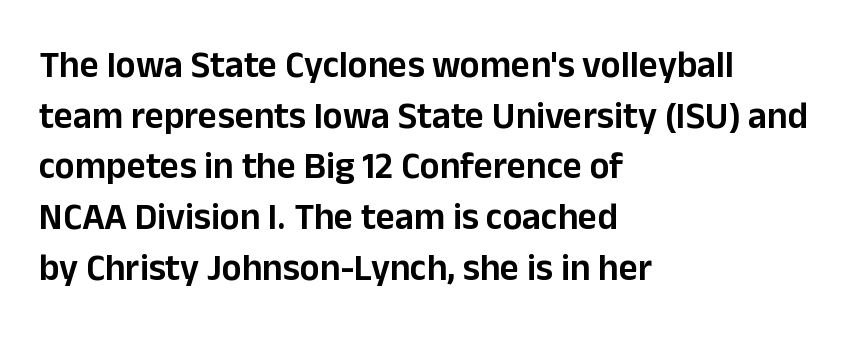
The image shows 37 px sans-serif type, upright; set left-aligned, normal line spacing (1.37x), normal letter spacing, not underlined; low stroke contrast and a medium x-height.
